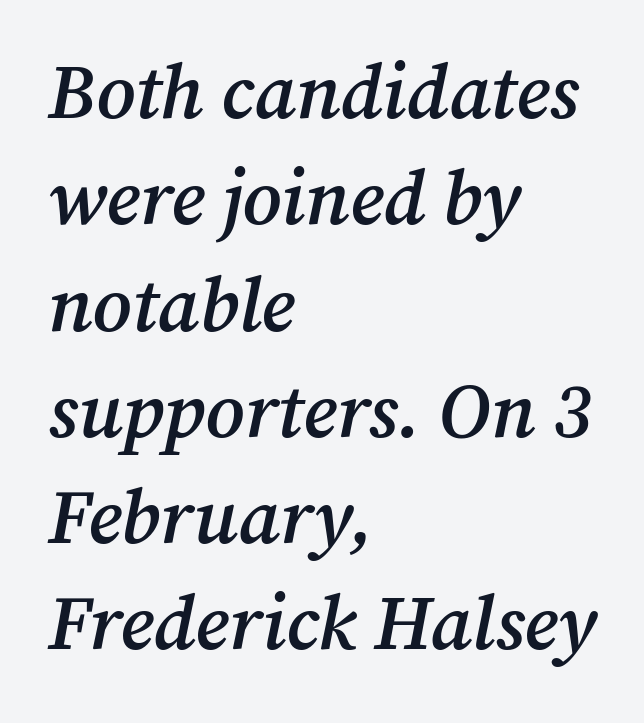
Q: Is the text bold? A: Semi-bold.
Q: Is the text italic (slanted)? A: Yes, it leans right by about 12 degrees.
Q: Is the typeface a serif or a sans-serif typeface? A: Serif.
Q: Is the text underlined? A: No.
Q: How is the paragraph aligned? A: Left-aligned.
Q: Is the spacing between letters normal or unusually wide? A: Normal.
Q: Is the spacing between lines tight, normal or loose? A: Normal.
Q: Width (condensed, normal, or wide)? A: Normal.
Q: Stroke contrast? A: Medium.
Q: x-height? A: Medium.
Q: Monospaced? A: No.
